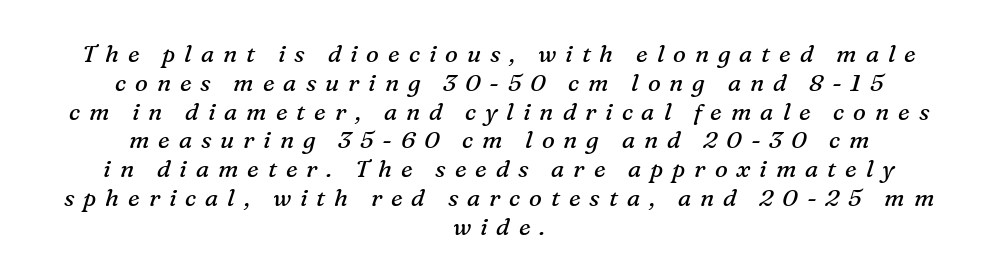
{"italic": "yes", "lean": "right", "slant_degrees": 16, "bold": "no", "underline": "no", "align": "center", "line_spacing_ratio": 1.2, "letter_spacing": "wide", "letter_spacing_em": 0.37, "glyph_px": 24}
